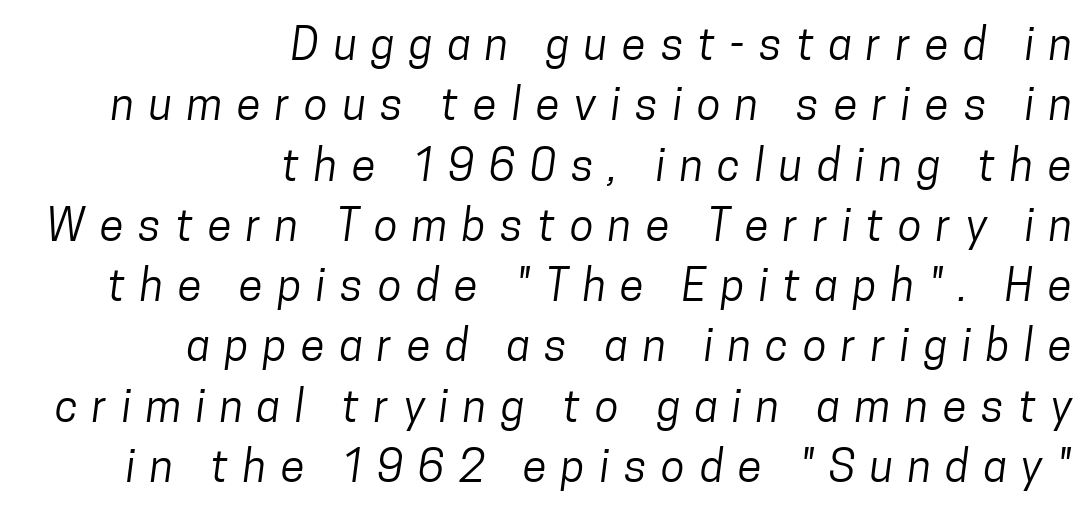
The image shows 44 px regular-weight, condensed sans-serif type; set right-aligned, normal line spacing (1.37x), unusually wide letter spacing (+0.33 em), not underlined; low stroke contrast and a medium x-height.
